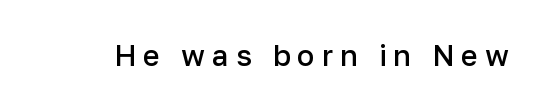
{"serif": "no", "italic": "no", "bold": "semi", "weight": "semibold", "width": "normal", "stroke_contrast": "low", "x_height": "medium", "monospaced": "no", "underline": "no", "letter_spacing": "wide", "letter_spacing_em": 0.24, "glyph_px": 29}
